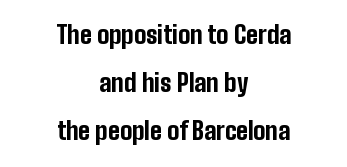
Anything drawn beneath the words? Only blank space. Is the type bold? Yes — the strokes are clearly thick and heavy. The lettering stays uniformly vertical, giving the passage a roman look. You could fit nearly another row in the gap between these rows. The paragraph has two soft edges and a firm central axis. Words appear dense and cohesive because spacing is normal.
